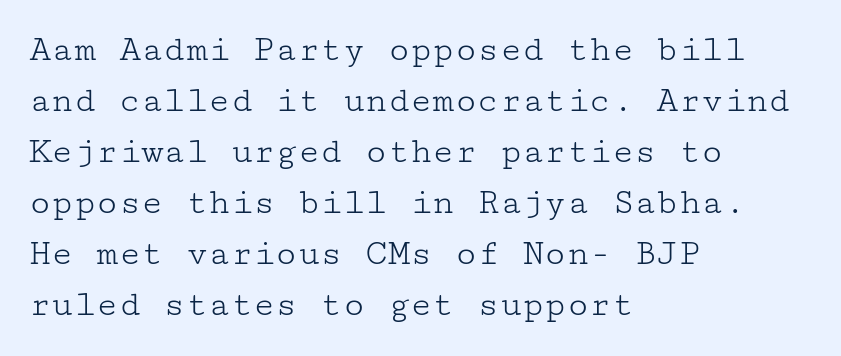
Q: Is the text bold? A: No.
Q: Is the text italic (slanted)? A: No, it is upright.
Q: Is the typeface a serif or a sans-serif typeface? A: Serif.
Q: Is the text underlined? A: No.
Q: How is the paragraph aligned? A: Left-aligned.
Q: Is the spacing between letters normal or unusually wide? A: Normal.
Q: Is the spacing between lines tight, normal or loose? A: Normal.
Q: Width (condensed, normal, or wide)? A: Wide.
Q: Stroke contrast? A: Low.
Q: x-height? A: Medium.
